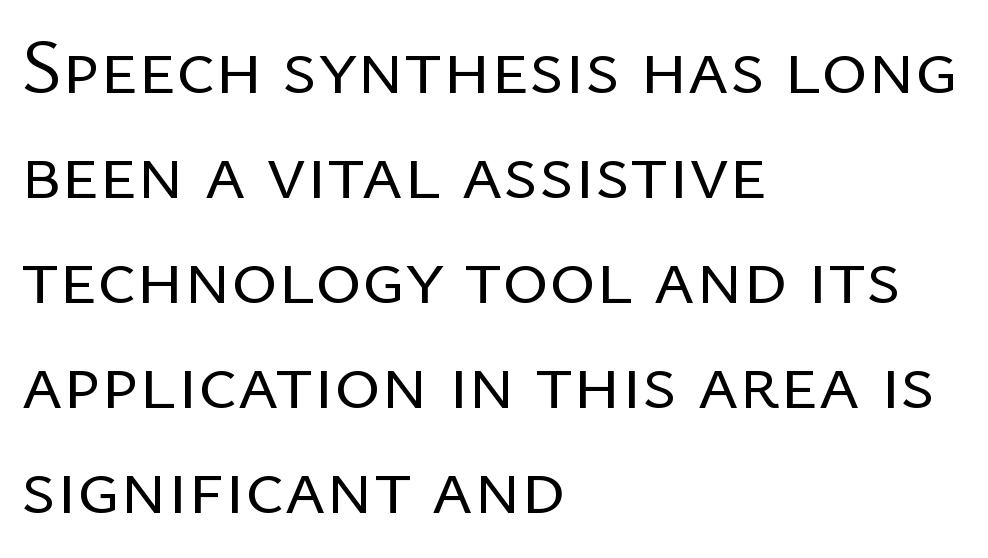
Q: Is the text bold? A: No.
Q: Is the text italic (slanted)? A: No, it is upright.
Q: Is the typeface a serif or a sans-serif typeface? A: Sans-serif.
Q: Is the text underlined? A: No.
Q: How is the paragraph aligned? A: Left-aligned.
Q: Is the spacing between letters normal or unusually wide? A: Normal.
Q: Is the spacing between lines tight, normal or loose? A: Normal.
Q: Width (condensed, normal, or wide)? A: Normal.
Q: Stroke contrast? A: Low.
Q: x-height? A: Medium.
Q: Monospaced? A: No.
